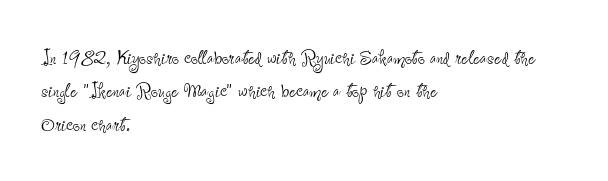
Q: Is the text bold? A: No.
Q: Is the text italic (slanted)? A: Yes.
Q: Is the text underlined? A: No.
Q: How is the paragraph aligned? A: Left-aligned.
Q: Is the spacing between letters normal or unusually wide? A: Normal.
Q: Is the spacing between lines tight, normal or loose? A: Normal.
